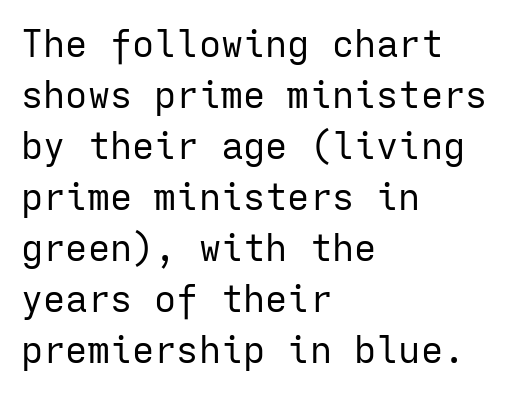
The passage shown stacks its lines at a standard gap. The letters look calm and open, with moderate or lighter stems. The passage shown is typeset with a sans-serif family. The letters sit at their default tracking, neither squeezed nor spread. Note the uniform advance width — an 'i' takes as much space as an 'm'.
